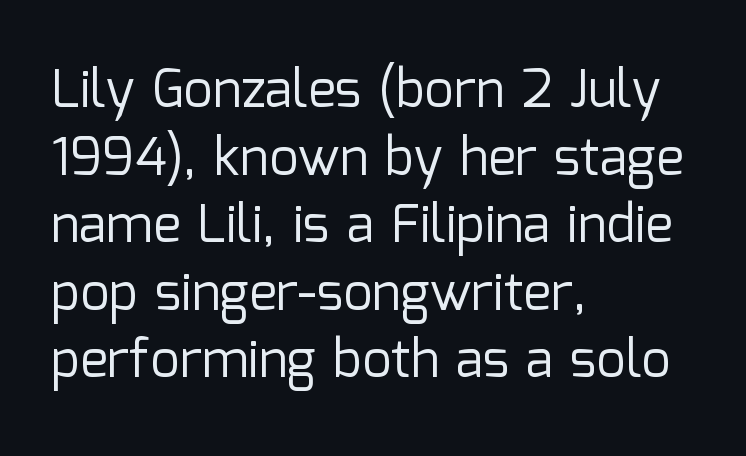
{"serif": "no", "italic": "no", "bold": "no", "weight": "regular", "width": "normal", "stroke_contrast": "low", "x_height": "medium", "monospaced": "no", "underline": "no", "align": "left", "line_spacing": "normal", "line_spacing_ratio": 1.3, "letter_spacing": "normal", "letter_spacing_em": 0.0, "glyph_px": 52}
